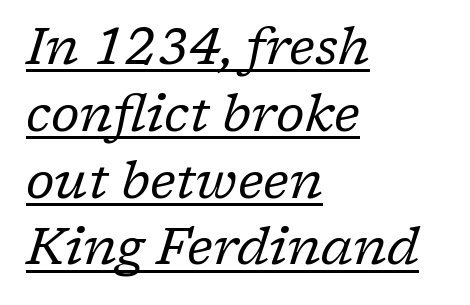
{"serif": "yes", "italic": "yes", "lean": "right", "slant_degrees": 17, "bold": "no", "weight": "regular", "width": "normal", "stroke_contrast": "low", "x_height": "medium", "monospaced": "no", "underline": "yes", "align": "left", "line_spacing": "normal", "line_spacing_ratio": 1.31, "letter_spacing": "normal", "letter_spacing_em": 0.0, "glyph_px": 51}
